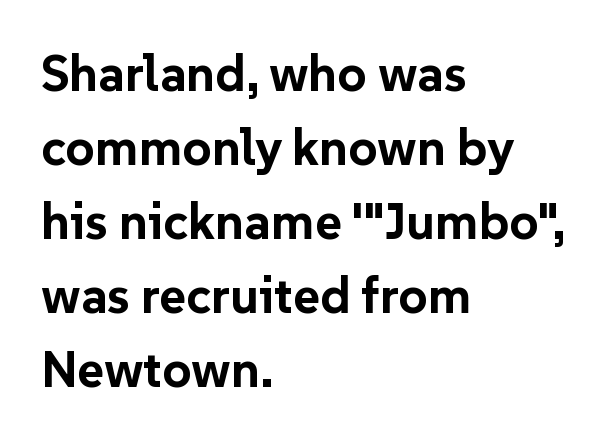
{"serif": "no", "italic": "no", "bold": "yes", "weight": "bold", "width": "normal", "stroke_contrast": "low", "x_height": "medium", "monospaced": "no", "underline": "no", "align": "left", "line_spacing": "normal", "line_spacing_ratio": 1.45, "letter_spacing": "normal", "letter_spacing_em": 0.0, "glyph_px": 51}
